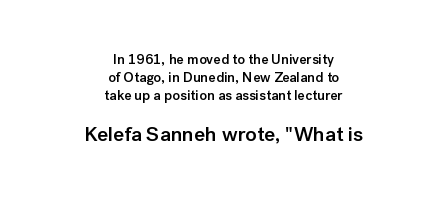
The image shows 21 px text type, upright; set centered, normal line spacing (1.28x), normal letter spacing, not underlined; the second (bottom) block is 1.5x larger.
